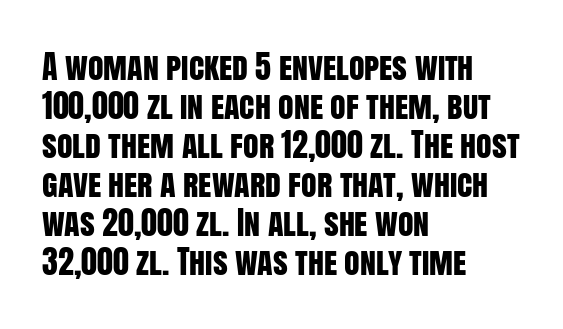
{"serif": "no", "italic": "no", "width": "condensed", "stroke_contrast": "low", "x_height": "large", "monospaced": "no", "underline": "no", "align": "left", "line_spacing_ratio": 1.22, "letter_spacing": "normal", "letter_spacing_em": 0.0, "glyph_px": 32}
